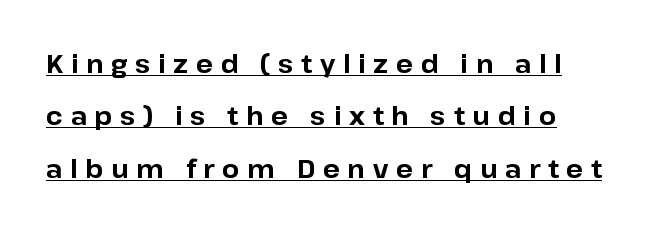
Q: Is the text bold? A: Yes.
Q: Is the text italic (slanted)? A: No, it is upright.
Q: Is the text underlined? A: Yes.
Q: How is the paragraph aligned? A: Left-aligned.
Q: Is the spacing between letters normal or unusually wide? A: Unusually wide.
Q: Is the spacing between lines tight, normal or loose? A: Loose.
